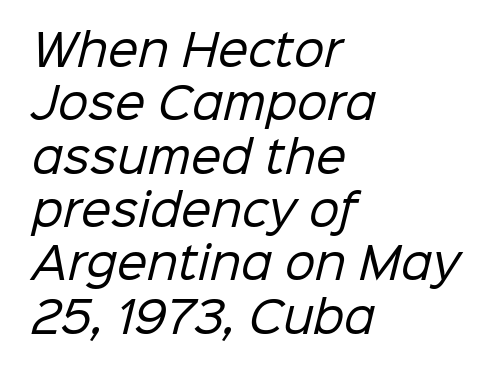
{"serif": "no", "bold": "no", "weight": "regular", "width": "normal", "stroke_contrast": "low", "x_height": "medium", "monospaced": "no", "underline": "no", "align": "left", "line_spacing_ratio": 1.24, "letter_spacing": "normal", "letter_spacing_em": 0.0, "glyph_px": 43}
